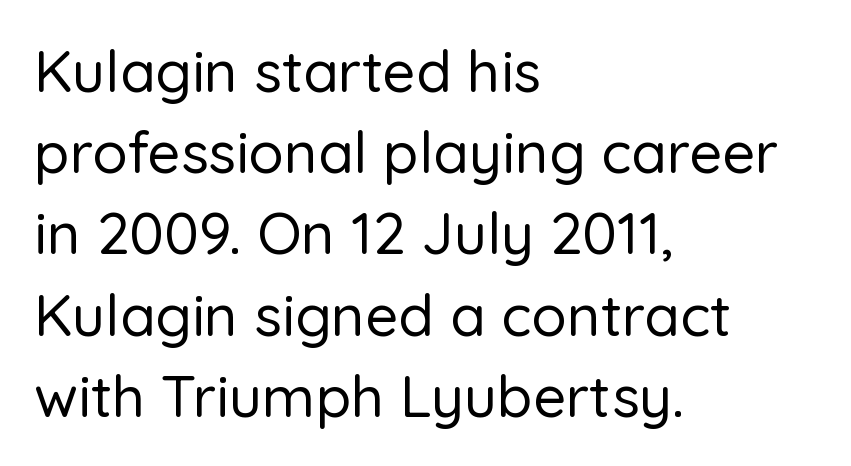
Q: Is the text italic (slanted)? A: No, it is upright.
Q: Is the typeface a serif or a sans-serif typeface? A: Sans-serif.
Q: Is the text underlined? A: No.
Q: How is the paragraph aligned? A: Left-aligned.
Q: Is the spacing between letters normal or unusually wide? A: Normal.
Q: Is the spacing between lines tight, normal or loose? A: Normal.
Q: Width (condensed, normal, or wide)? A: Normal.
Q: Stroke contrast? A: Low.
Q: x-height? A: Medium.
Q: Monospaced? A: No.
